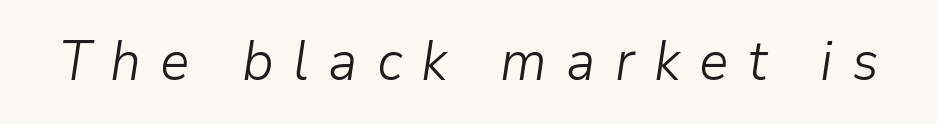
{"italic": "yes", "lean": "right", "slant_degrees": 9, "bold": "no", "weight": "light", "width": "normal", "stroke_contrast": "low", "x_height": "medium", "monospaced": "no", "underline": "no", "letter_spacing": "wide", "letter_spacing_em": 0.35, "glyph_px": 55}
